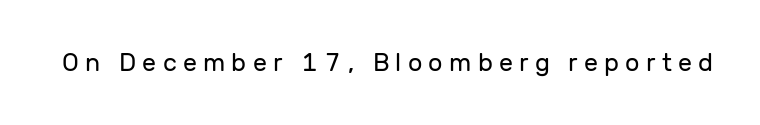
Q: Is the text bold? A: No.
Q: Is the text italic (slanted)? A: No, it is upright.
Q: Is the text underlined? A: No.
Q: Is the spacing between letters normal or unusually wide? A: Unusually wide.
